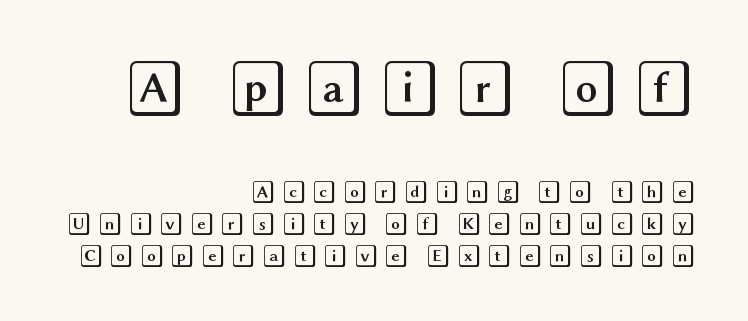
The image shows 57 px wide type, upright; set right-aligned, normal line spacing (1.38x), unusually wide letter spacing (+0.23 em), not underlined; the first (top) block is 2.48x larger; a large x-height.
